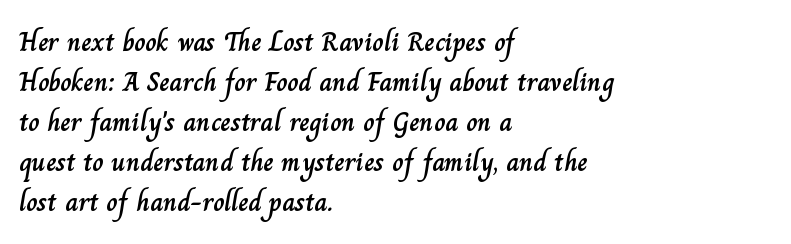
The image shows 28 px text type; set left-aligned, normal line spacing (1.43x), normal letter spacing, not underlined; low stroke contrast and a small x-height.
